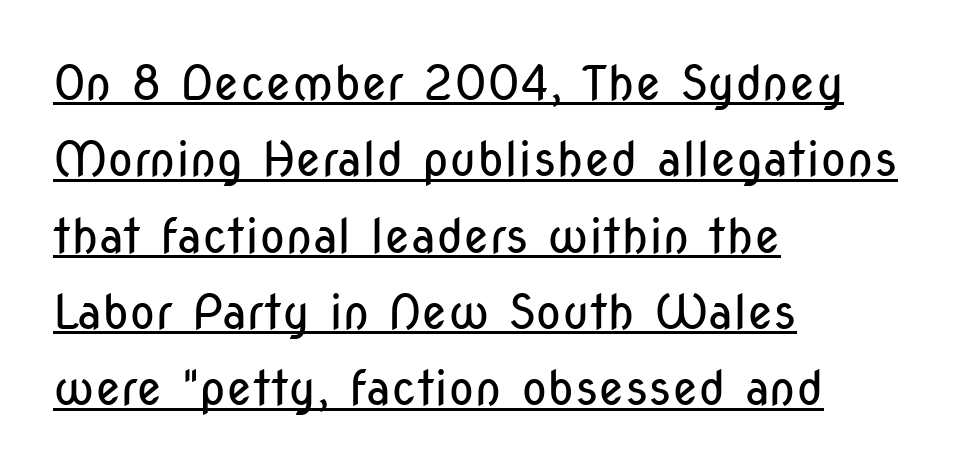
{"serif": "no", "italic": "no", "bold": "no", "weight": "regular", "width": "condensed", "stroke_contrast": "low", "x_height": "medium", "monospaced": "no", "underline": "yes", "align": "left", "line_spacing": "normal", "line_spacing_ratio": 1.59, "letter_spacing": "normal", "letter_spacing_em": 0.0, "glyph_px": 48}
